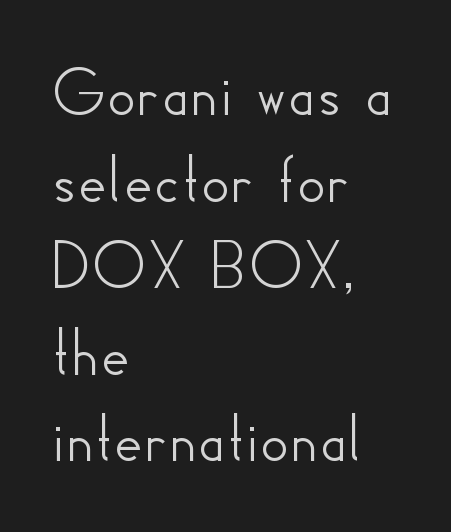
Q: Is the text italic (slanted)? A: No, it is upright.
Q: Is the typeface a serif or a sans-serif typeface? A: Sans-serif.
Q: Is the text underlined? A: No.
Q: How is the paragraph aligned? A: Left-aligned.
Q: Is the spacing between letters normal or unusually wide? A: Normal.
Q: Width (condensed, normal, or wide)? A: Normal.
Q: Stroke contrast? A: Low.
Q: x-height? A: Small.
Q: Monospaced? A: No.
